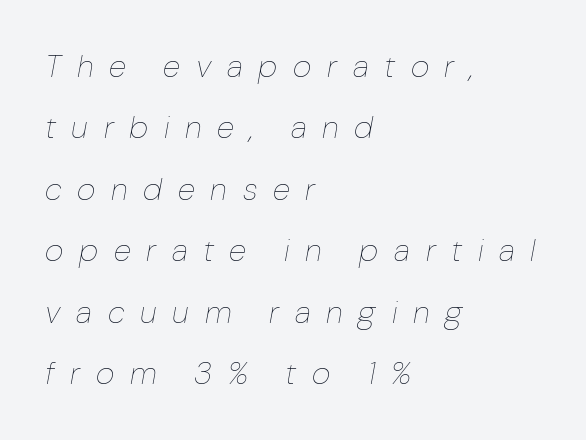
The specimen reads as italic at a glance. The tracking jumps out immediately: characters are airy and widely separated. Do the characters align in a grid? No, the font is proportional. The space beneath each line is pristine and unruled. Summary of weight: not heavy and not bold.
